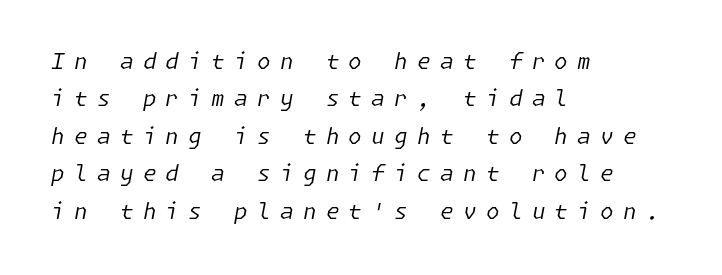
Q: Is the text bold? A: No.
Q: Is the text italic (slanted)? A: Yes, it leans right by about 11 degrees.
Q: Is the text underlined? A: No.
Q: How is the paragraph aligned? A: Left-aligned.
Q: Is the spacing between letters normal or unusually wide? A: Unusually wide.
Q: Is the spacing between lines tight, normal or loose? A: Normal.
